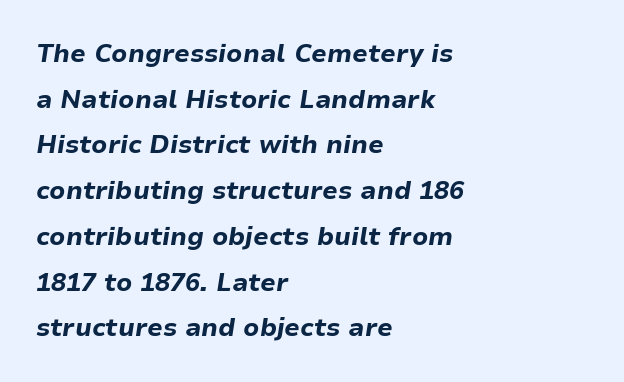
{"italic": "yes", "lean": "right", "slant_degrees": 9, "bold": "yes", "underline": "no", "align": "left", "line_spacing_ratio": 1.83, "letter_spacing": "normal", "letter_spacing_em": 0.0, "glyph_px": 25}
